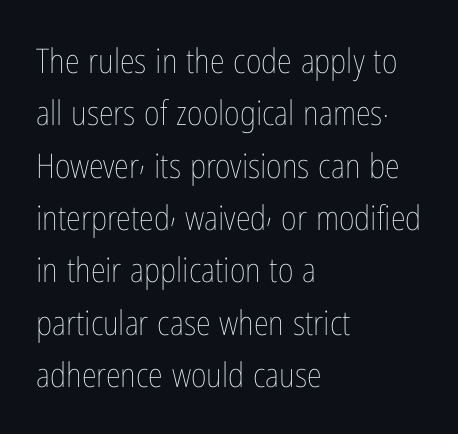
The image shows 34 px thin, condensed type, upright; set left-aligned, normal line spacing (1.54x), normal letter spacing, not underlined; low stroke contrast and a medium x-height.
